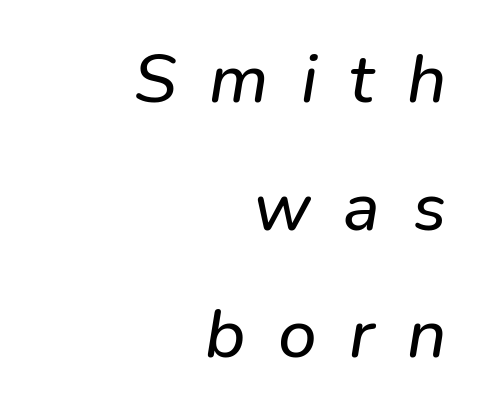
The rendering shows plain stroke endings on the letterforms — a sans-serif design. The passage shown is typed in a proportional face where columns would drift. The letterforms stand isolated, each surrounded by extra space. Horizontal alignment here is rightward, an uncommon choice for prose. The foot of each line stays bare and open.
